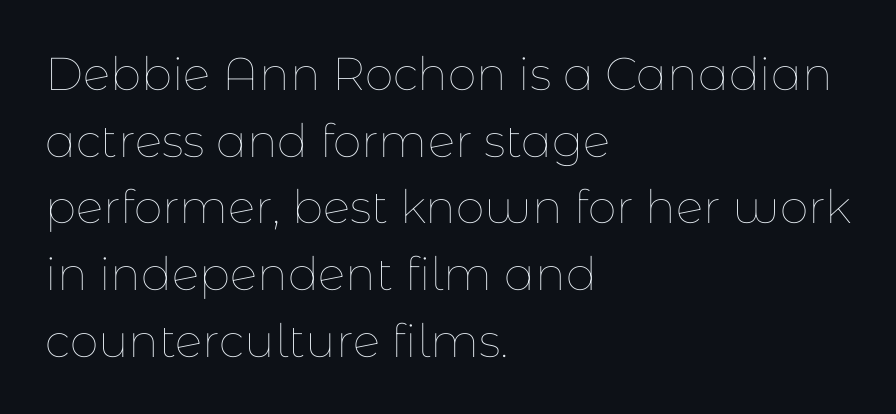
{"italic": "no", "bold": "no", "weight": "thin", "width": "normal", "stroke_contrast": "low", "x_height": "medium", "monospaced": "no", "underline": "no", "align": "left", "line_spacing": "normal", "line_spacing_ratio": 1.45, "letter_spacing": "normal", "letter_spacing_em": 0.0, "glyph_px": 46}
